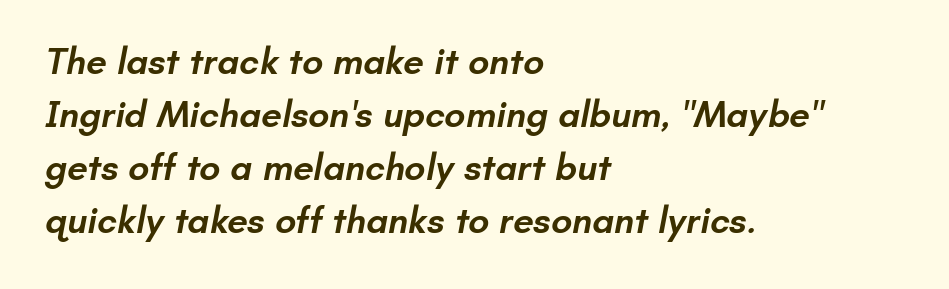
Does the copy run flush right? No — it runs flush left. The letterforms sit shoulder to shoulder at normal distance. Strokes here are thickened, but only to semibold level. The font family rendered here belongs to the sans-serif group. Do the characters align in a grid? No, the font is proportional. Words float on clear page, feet unadorned.
